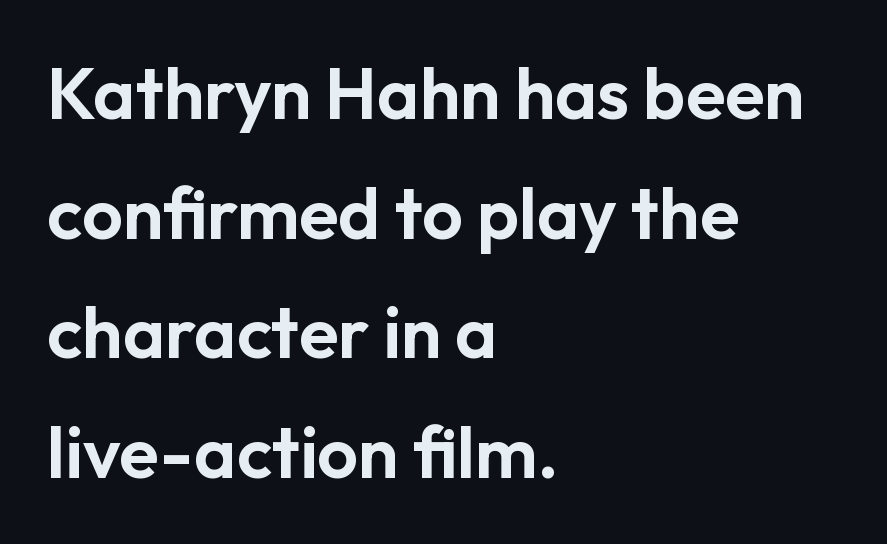
Every row of glyphs begins at an identical x-position on the left. Does the leading feel generous? No, just average. Letters rest on an invisible, unmarked baseline. No italicization has been applied; the sample stays upright. This sample uses plain, unmodified letter spacing.
